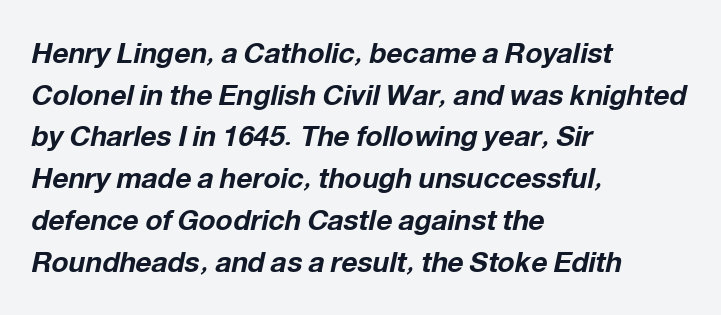
A typesetter would call this leading conventional body-copy spacing. The rendering uses natural spacing where letterforms have individual widths. The letters are slanted; this is an italic face. Standard letterfit; no display-style spreading of the glyphs. In terms of weight, the rendering is a true, heavy bold.
